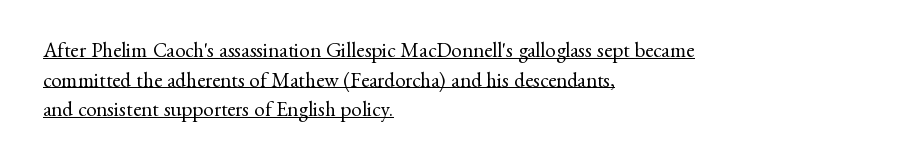
The image shows 21 px text type, upright; set left-aligned, normal line spacing (1.41x), normal letter spacing, underlined.
